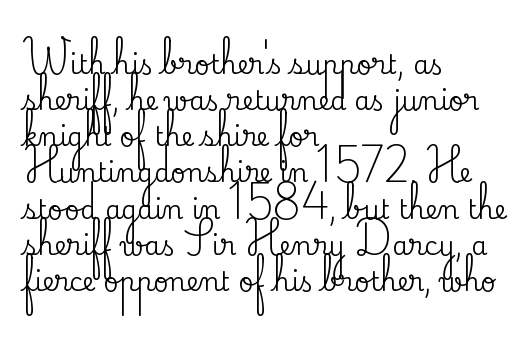
The image shows 26 px text type, upright; set left-aligned, normal line spacing (1.39x), normal letter spacing, not underlined.
